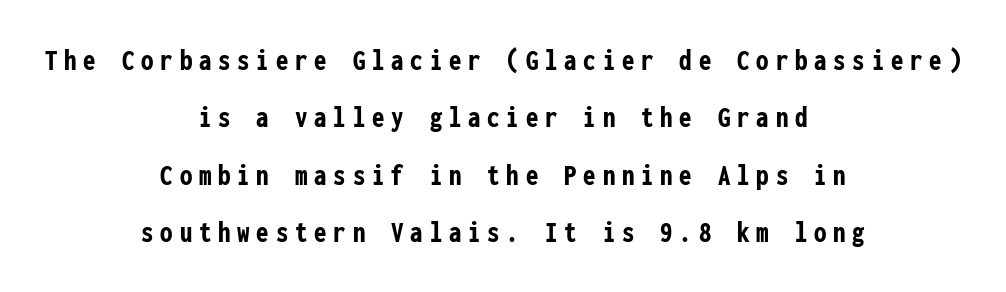
The image shows 31 px semibold, condensed sans-serif type, upright, monospaced; set centered, line spacing 1.85x, unusually wide letter spacing (+0.22 em), not underlined; low stroke contrast and a medium x-height.
